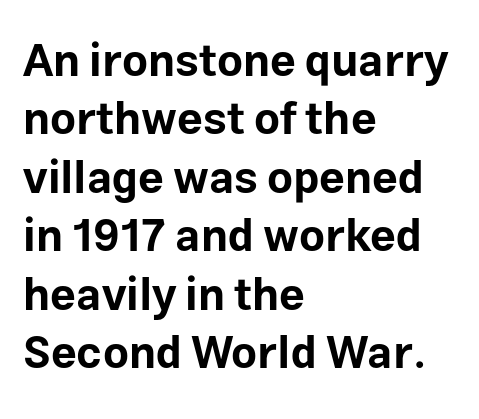
The image shows 45 px bold sans-serif type, upright; set left-aligned, normal line spacing (1.3x), normal letter spacing, not underlined; low stroke contrast and a medium x-height.
